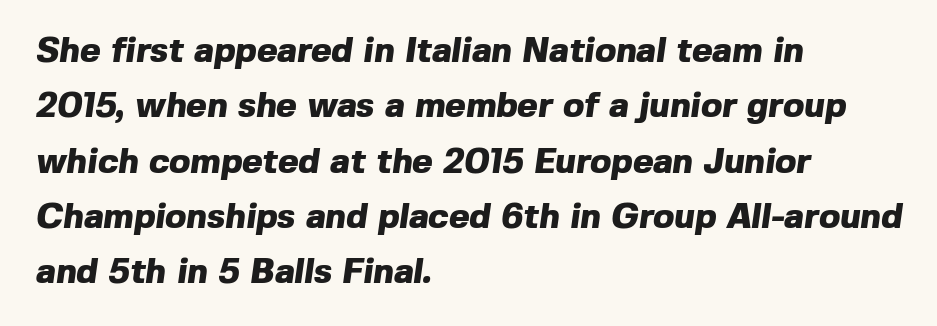
Q: Is the text bold? A: Yes.
Q: Is the typeface a serif or a sans-serif typeface? A: Sans-serif.
Q: Is the text underlined? A: No.
Q: How is the paragraph aligned? A: Left-aligned.
Q: Is the spacing between letters normal or unusually wide? A: Normal.
Q: Is the spacing between lines tight, normal or loose? A: Normal.
Q: Width (condensed, normal, or wide)? A: Normal.
Q: x-height? A: Medium.
Q: Monospaced? A: No.
